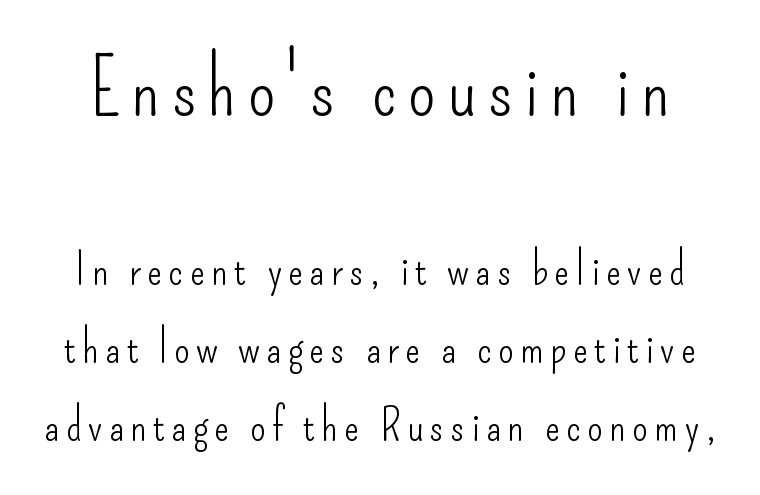
Q: Is the text bold? A: No.
Q: Is the text italic (slanted)? A: No, it is upright.
Q: Is the typeface a serif or a sans-serif typeface? A: Sans-serif.
Q: Is the text underlined? A: No.
Q: Which block of text is set in a larger size, the first (top) or the second (bottom)? A: The first (top) one.
Q: Width (condensed, normal, or wide)? A: Condensed.
Q: Stroke contrast? A: Low.
Q: x-height? A: Small.
Q: Monospaced? A: No.
